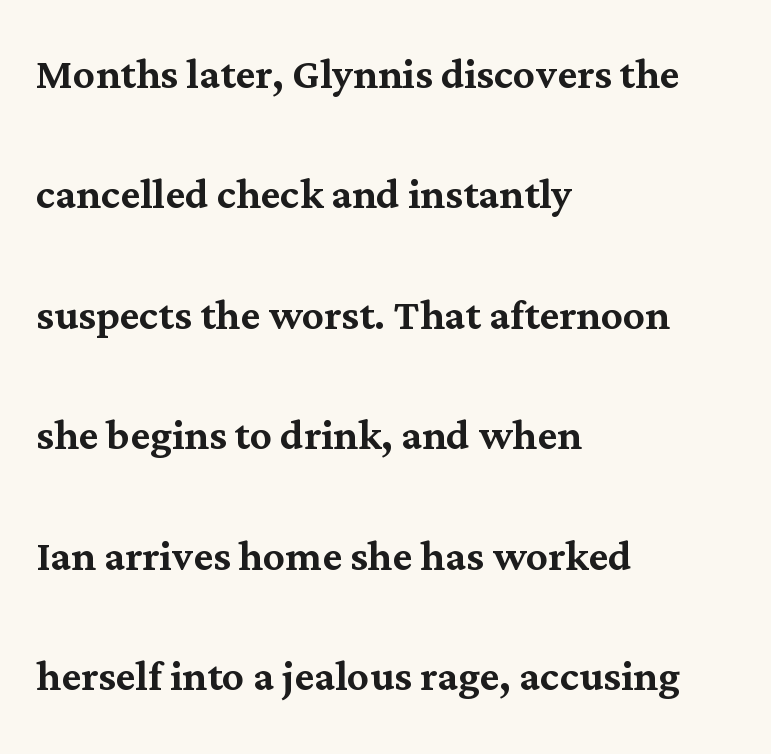
The zone under the glyphs is completely vacant. Is the block centered? No — it sits flush against the left margin. Is this a fixed-width face? No — the glyphs have proportional, varying widths. The passage shown stacks its lines with a broad gap. Is there any slant? The stems are plumb.
